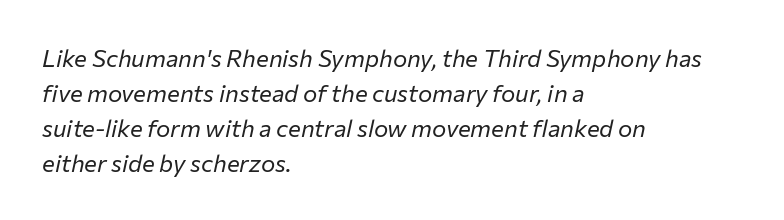
The image shows 24 px text type, italic (leaning right); set left-aligned, normal line spacing (1.46x), normal letter spacing, not underlined.
